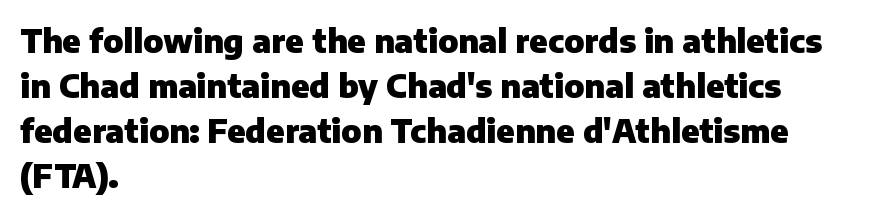
The image shows 32 px heavy sans-serif type, upright; set left-aligned, normal line spacing (1.41x), normal letter spacing, not underlined; low stroke contrast and a medium x-height.
